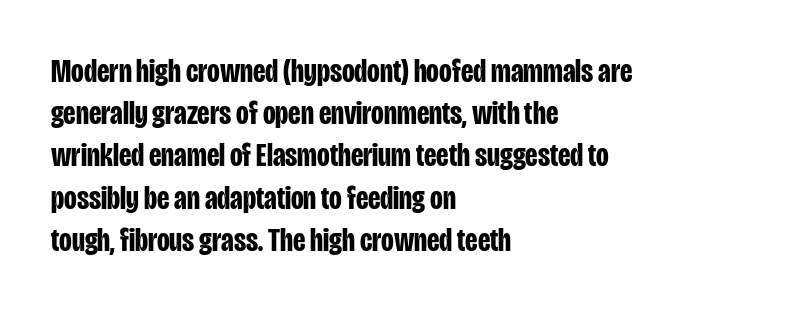
{"serif": "no", "italic": "no", "bold": "yes", "weight": "bold", "width": "condensed", "stroke_contrast": "low", "x_height": "large", "monospaced": "no", "underline": "no", "align": "left", "line_spacing": "normal", "line_spacing_ratio": 1.28, "letter_spacing": "normal", "letter_spacing_em": 0.0, "glyph_px": 33}
